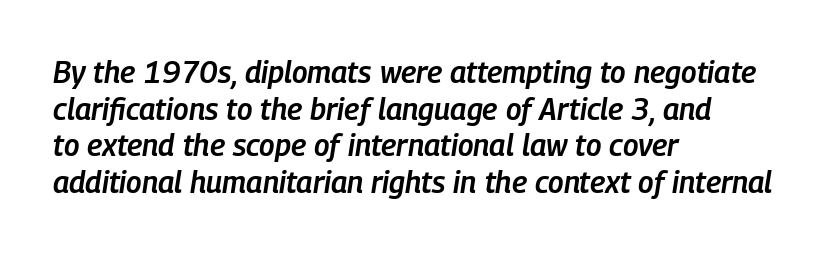
The image shows 30 px semibold, condensed type, italic (leaning right); set left-aligned, line spacing 1.22x, normal letter spacing, not underlined; low stroke contrast and a medium x-height.
